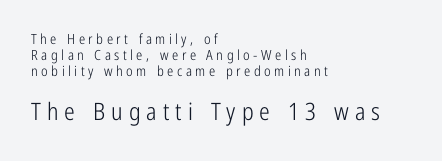
Q: Is the text bold? A: No.
Q: Is the text italic (slanted)? A: No, it is upright.
Q: Is the text underlined? A: No.
Q: How is the paragraph aligned? A: Left-aligned.
Q: Is the spacing between letters normal or unusually wide? A: Unusually wide.
Q: Which block of text is set in a larger size, the first (top) or the second (bottom)? A: The second (bottom) one.
